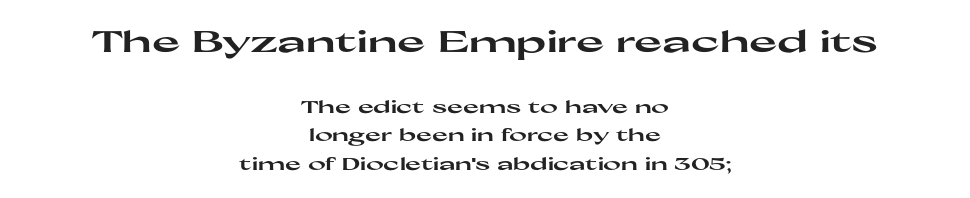
I'd describe the lettering as bold — thick and assertive. Each new line begins a customary step beneath the previous one. The string is rendered with underlining switched off. Is this a fixed-width face? No — the glyphs have proportional, varying widths.
